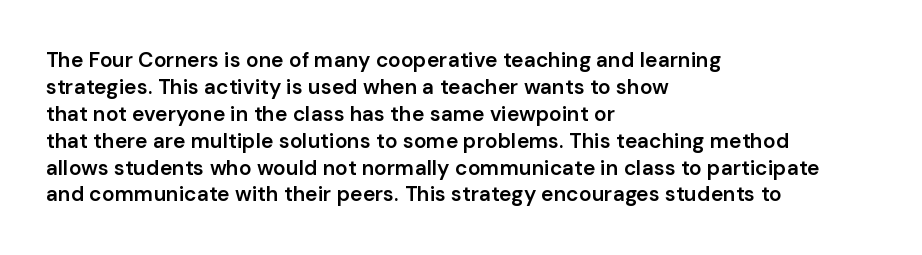
Q: Is the text bold? A: Semi-bold.
Q: Is the text italic (slanted)? A: No, it is upright.
Q: Is the text underlined? A: No.
Q: How is the paragraph aligned? A: Left-aligned.
Q: Is the spacing between letters normal or unusually wide? A: Normal.
Q: Is the spacing between lines tight, normal or loose? A: Normal.
